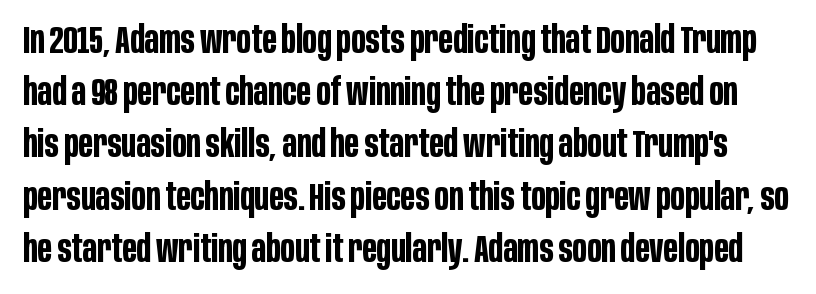
{"serif": "no", "italic": "no", "bold": "yes", "weight": "bold", "width": "condensed", "stroke_contrast": "low", "x_height": "large", "monospaced": "no", "underline": "no", "line_spacing": "normal", "line_spacing_ratio": 1.41, "letter_spacing": "normal", "letter_spacing_em": 0.0, "glyph_px": 37}
